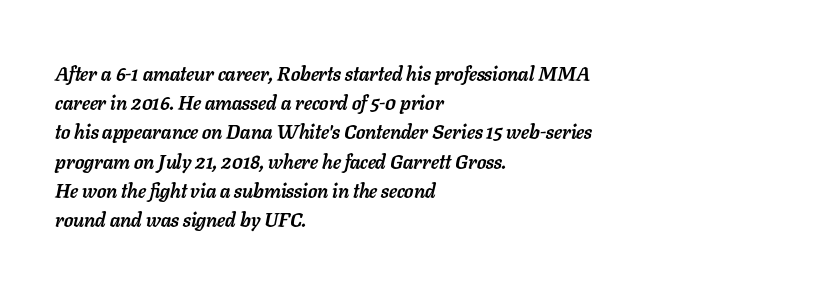
The image shows 20 px bold type, italic (leaning right); set left-aligned, normal line spacing (1.46x), normal letter spacing, not underlined.
